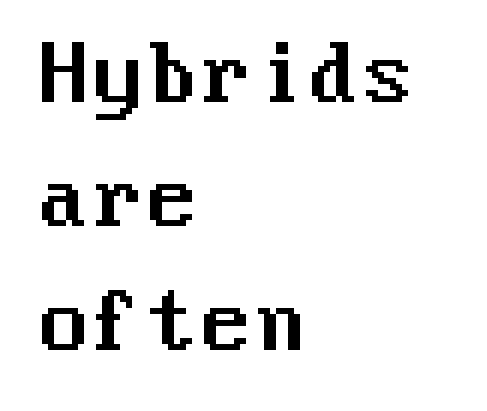
The image shows 78 px sans-serif type, upright; set left-aligned, normal line spacing (1.59x), normal letter spacing, not underlined; medium stroke contrast and a medium x-height.
